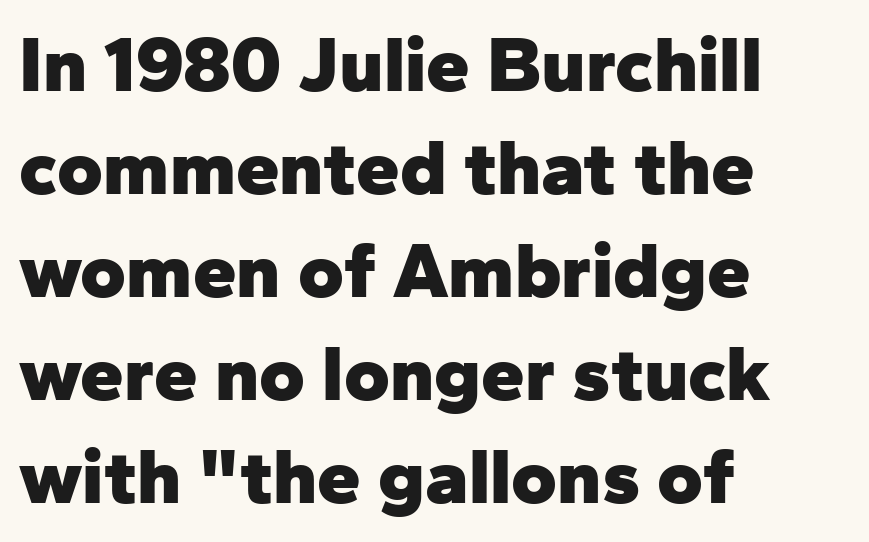
Q: Is the text bold? A: Yes.
Q: Is the text italic (slanted)? A: No, it is upright.
Q: Is the typeface a serif or a sans-serif typeface? A: Sans-serif.
Q: Is the text underlined? A: No.
Q: How is the paragraph aligned? A: Left-aligned.
Q: Is the spacing between letters normal or unusually wide? A: Normal.
Q: Is the spacing between lines tight, normal or loose? A: Normal.
Q: Width (condensed, normal, or wide)? A: Normal.
Q: Stroke contrast? A: Low.
Q: x-height? A: Medium.
Q: Monospaced? A: No.
